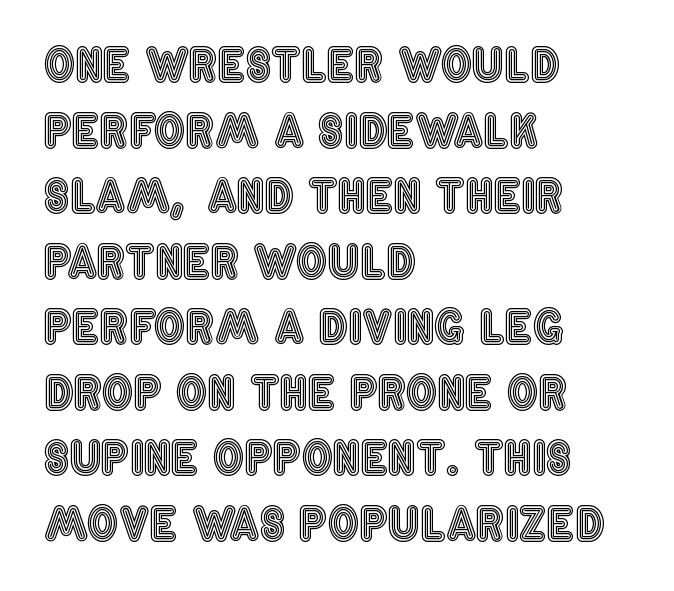
Is this a fixed-width face? No — the glyphs have proportional, varying widths. Observe the ordinary spacing: letters are neighbours, not strangers. The rag falls on the right side of this text block. Notice how the stems are strictly vertical — no italics here. Horizontal bands of white between lines are of average thickness. The passage shown is not underscored anywhere.
